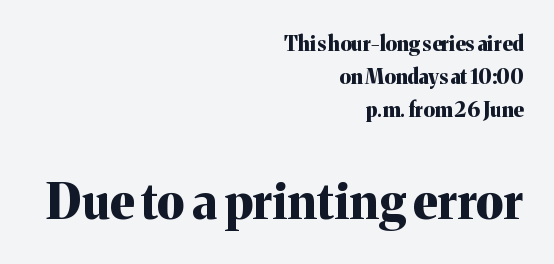
{"serif": "yes", "italic": "no", "bold": "yes", "weight": "bold", "width": "normal", "stroke_contrast": "medium", "x_height": "medium", "monospaced": "no", "underline": "no", "align": "right", "line_spacing": "normal", "line_spacing_ratio": 1.66, "letter_spacing": "normal", "letter_spacing_em": 0.0, "larger_block": "second", "size_ratio": 2.45, "glyph_px": 49}
